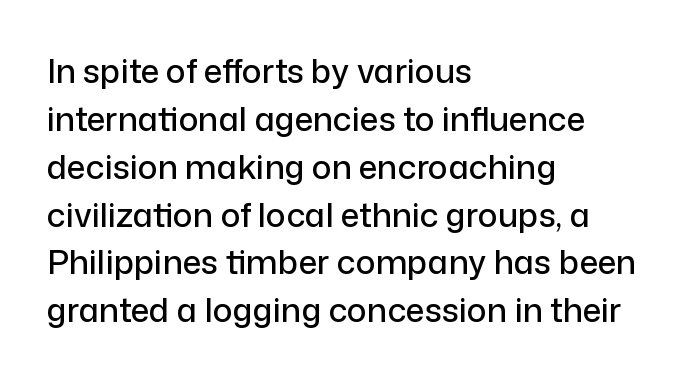
The image shows 33 px sans-serif type, upright; set left-aligned, normal line spacing (1.45x), normal letter spacing, not underlined; low stroke contrast and a medium x-height.
